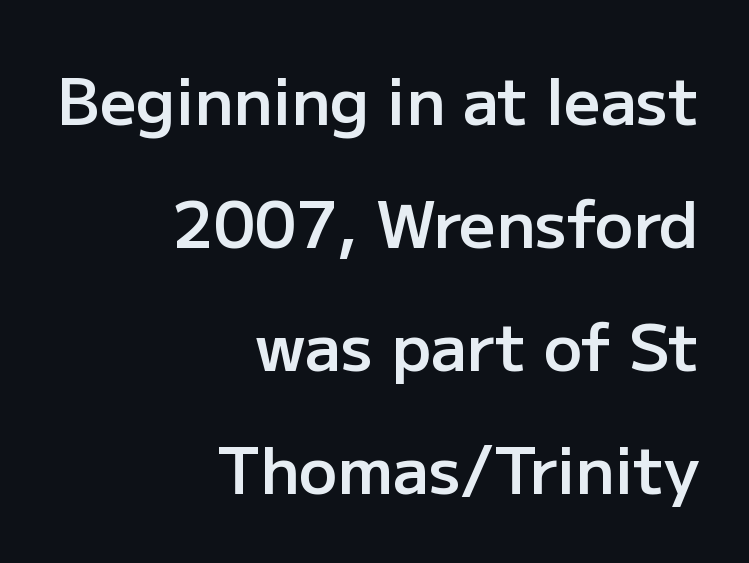
The image shows 64 px semibold sans-serif type, upright; set right-aligned, loose line spacing (1.92x), normal letter spacing, not underlined; low stroke contrast and a medium x-height.
